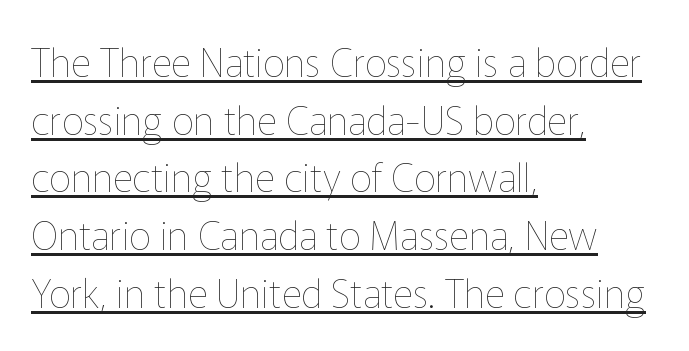
The image shows 39 px thin type, upright; set left-aligned, normal line spacing (1.48x), normal letter spacing, underlined; low stroke contrast and a medium x-height.
